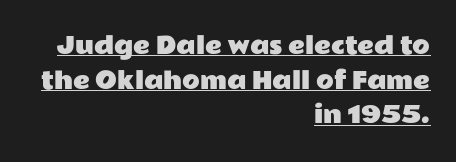
Q: Is the text italic (slanted)? A: No, it is upright.
Q: Is the text underlined? A: Yes.
Q: How is the paragraph aligned? A: Right-aligned.
Q: Is the spacing between letters normal or unusually wide? A: Normal.
Q: Is the spacing between lines tight, normal or loose? A: Normal.
